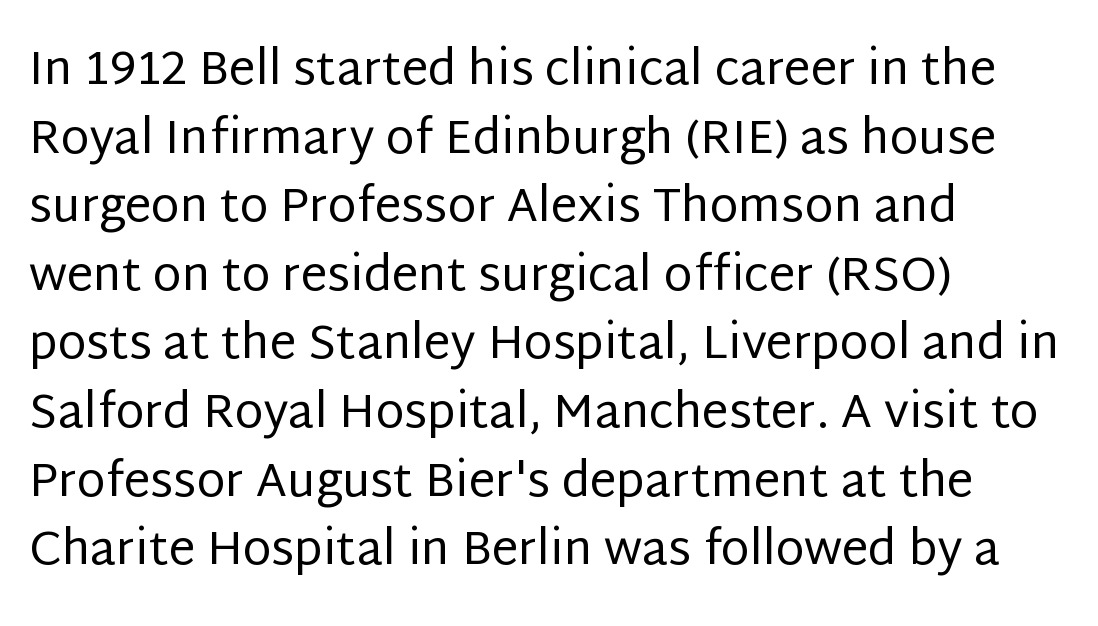
In terms of letterspacing, this is plain default setting. This block has exactly the height ordinary leading produces. Is there any slant? The stems are plumb. Think of a printed novel: that variable character pitch is what you see here. Words float on clear page, feet unadorned.
